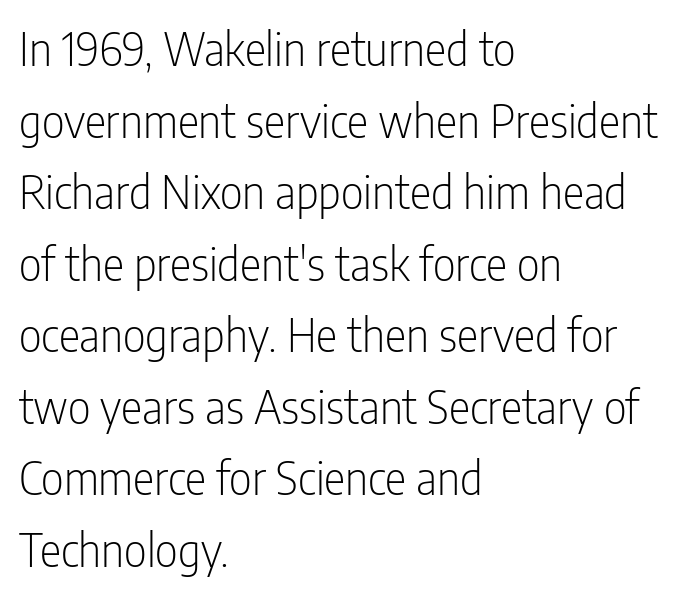
{"serif": "no", "italic": "no", "bold": "no", "weight": "light", "width": "condensed", "stroke_contrast": "low", "x_height": "medium", "monospaced": "no", "underline": "no", "align": "left", "line_spacing": "normal", "line_spacing_ratio": 1.59, "letter_spacing": "normal", "letter_spacing_em": 0.0, "glyph_px": 45}
